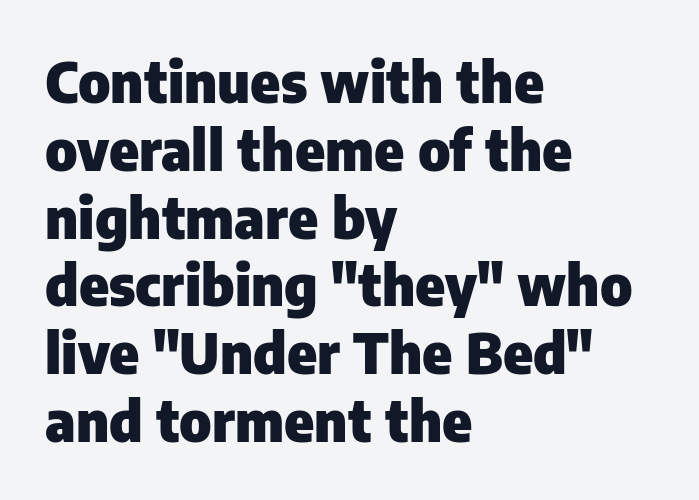
Q: Is the text bold? A: Yes.
Q: Is the text italic (slanted)? A: No, it is upright.
Q: Is the typeface a serif or a sans-serif typeface? A: Sans-serif.
Q: Is the text underlined? A: No.
Q: How is the paragraph aligned? A: Left-aligned.
Q: Is the spacing between letters normal or unusually wide? A: Normal.
Q: Width (condensed, normal, or wide)? A: Normal.
Q: Stroke contrast? A: Low.
Q: x-height? A: Medium.
Q: Monospaced? A: No.
